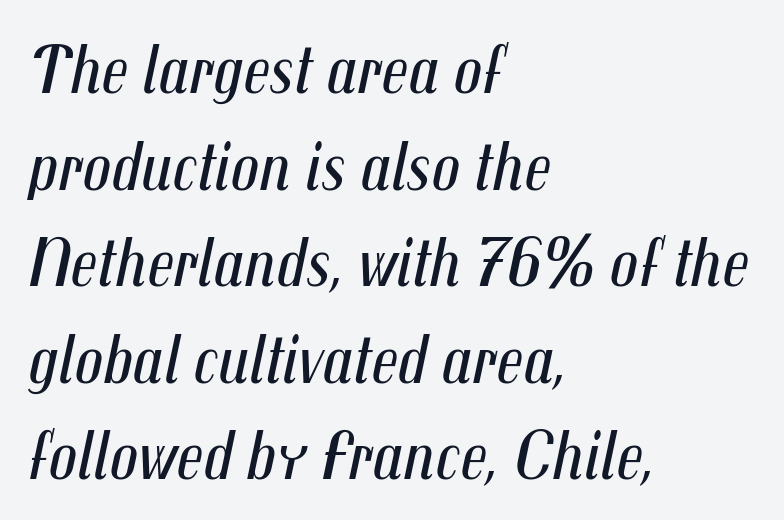
Q: Is the text bold? A: No.
Q: Is the text italic (slanted)? A: Yes, it leans right by about 12 degrees.
Q: Is the text underlined? A: No.
Q: How is the paragraph aligned? A: Left-aligned.
Q: Is the spacing between letters normal or unusually wide? A: Normal.
Q: Is the spacing between lines tight, normal or loose? A: Normal.
Q: Width (condensed, normal, or wide)? A: Condensed.
Q: Stroke contrast? A: Medium.
Q: x-height? A: Medium.
Q: Monospaced? A: No.
